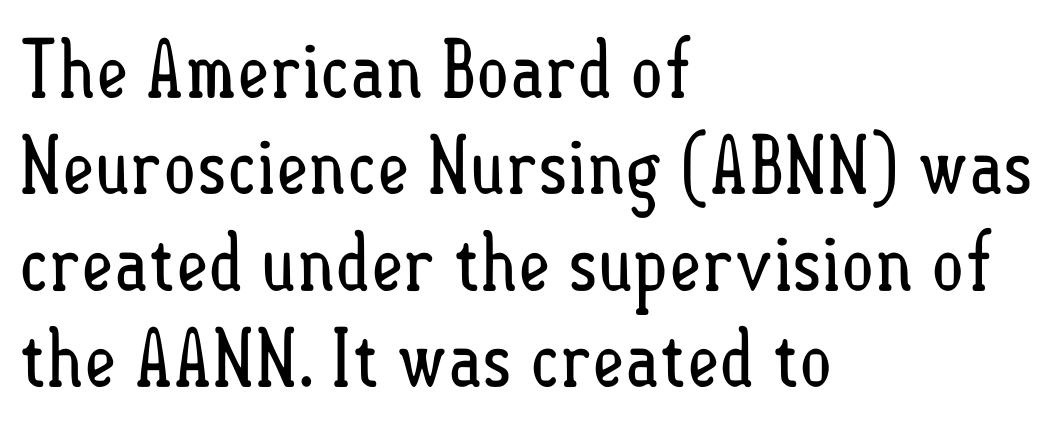
Think of a printed novel: that variable character pitch is what you see here. The strokes are not fattened; the text isn't bold. The lines in this sample share a left origin and differ only in where they stop. Every stem runs plumb, perpendicular to the baseline. The space directly below the letters is spotless.
